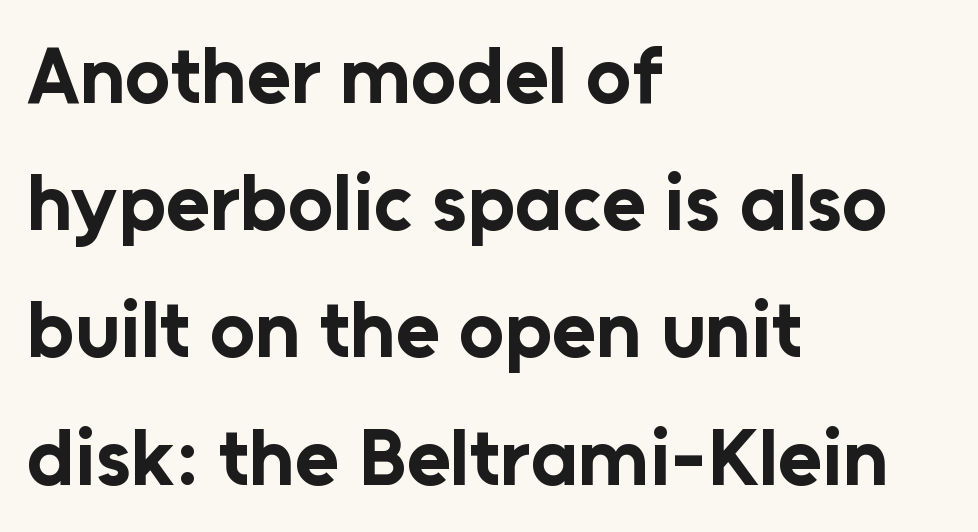
Q: Is the text bold? A: Yes.
Q: Is the text italic (slanted)? A: No, it is upright.
Q: Is the typeface a serif or a sans-serif typeface? A: Sans-serif.
Q: Is the text underlined? A: No.
Q: How is the paragraph aligned? A: Left-aligned.
Q: Is the spacing between letters normal or unusually wide? A: Normal.
Q: Is the spacing between lines tight, normal or loose? A: Normal.
Q: Width (condensed, normal, or wide)? A: Normal.
Q: Stroke contrast? A: Low.
Q: x-height? A: Medium.
Q: Monospaced? A: No.
